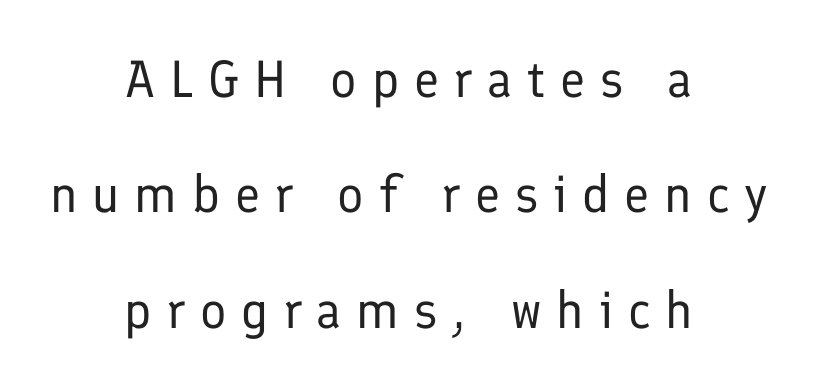
{"serif": "no", "italic": "no", "bold": "no", "weight": "regular", "width": "normal", "stroke_contrast": "low", "x_height": "medium", "monospaced": "no", "underline": "no", "align": "center", "line_spacing": "loose", "line_spacing_ratio": 2.22, "letter_spacing": "wide", "letter_spacing_em": 0.29, "glyph_px": 52}
